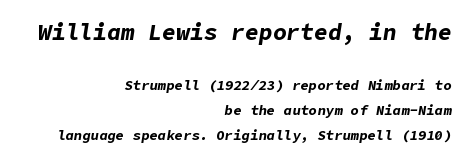
Q: Is the text bold? A: Yes.
Q: Is the text italic (slanted)? A: Yes, it leans right by about 9 degrees.
Q: Is the text underlined? A: No.
Q: How is the paragraph aligned? A: Right-aligned.
Q: Is the spacing between letters normal or unusually wide? A: Normal.
Q: Which block of text is set in a larger size, the first (top) or the second (bottom)? A: The first (top) one.
